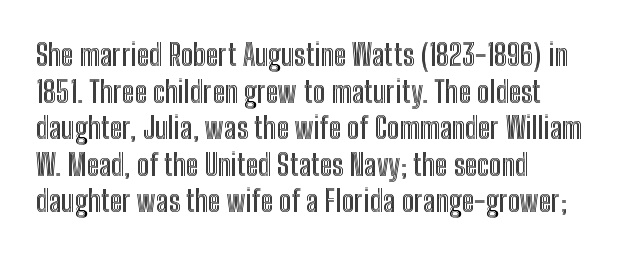
Q: Is the text italic (slanted)? A: No, it is upright.
Q: Is the text underlined? A: No.
Q: How is the paragraph aligned? A: Left-aligned.
Q: Is the spacing between letters normal or unusually wide? A: Normal.
Q: Width (condensed, normal, or wide)? A: Condensed.
Q: x-height? A: Medium.
Q: Monospaced? A: No.
